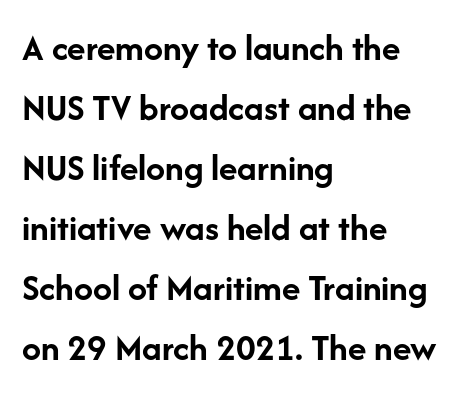
The image shows 38 px semibold sans-serif type, upright; set left-aligned, normal line spacing (1.58x), normal letter spacing, not underlined; low stroke contrast and a medium x-height.
